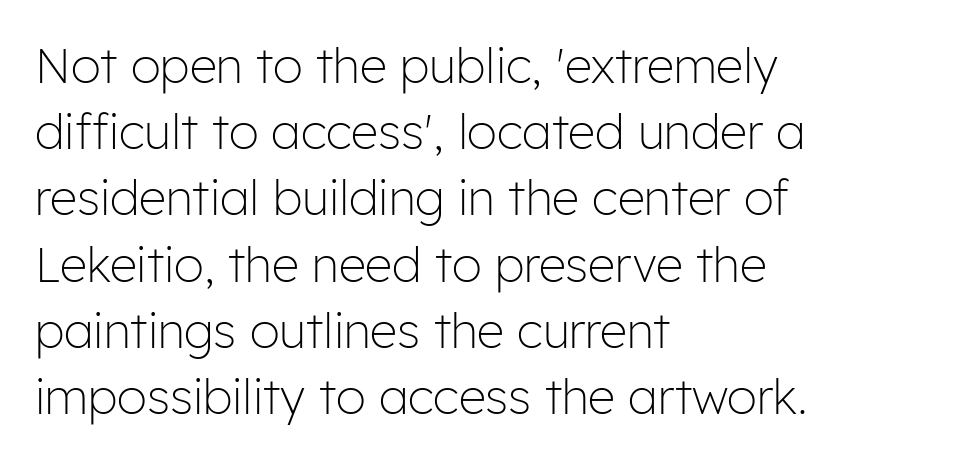
{"serif": "no", "italic": "no", "bold": "no", "weight": "light", "width": "normal", "stroke_contrast": "low", "x_height": "medium", "monospaced": "no", "underline": "no", "align": "left", "line_spacing": "normal", "line_spacing_ratio": 1.38, "letter_spacing": "normal", "letter_spacing_em": 0.0, "glyph_px": 48}
